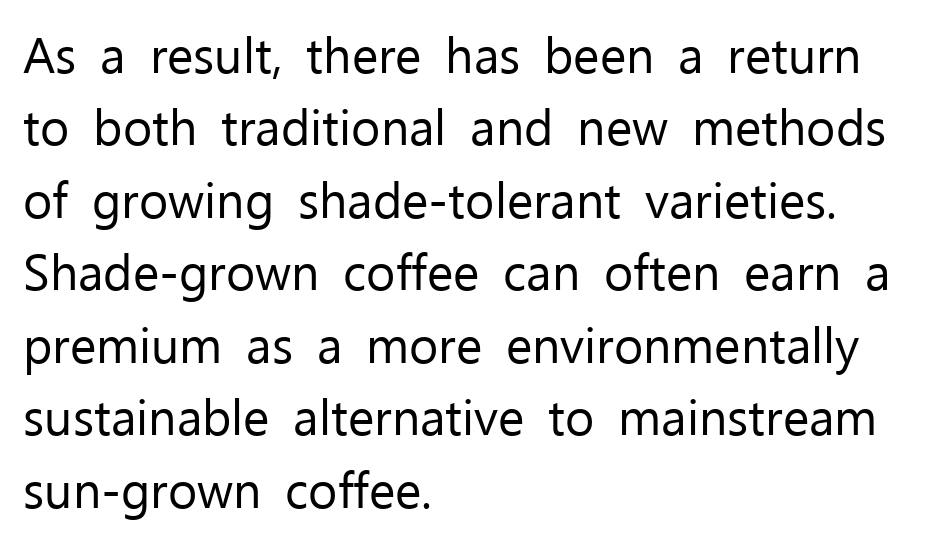
Q: Is the text bold? A: No.
Q: Is the text italic (slanted)? A: No, it is upright.
Q: Is the typeface a serif or a sans-serif typeface? A: Sans-serif.
Q: Is the text underlined? A: No.
Q: How is the paragraph aligned? A: Left-aligned.
Q: Is the spacing between letters normal or unusually wide? A: Normal.
Q: Is the spacing between lines tight, normal or loose? A: Normal.
Q: Width (condensed, normal, or wide)? A: Normal.
Q: Stroke contrast? A: Low.
Q: x-height? A: Medium.
Q: Monospaced? A: No.
